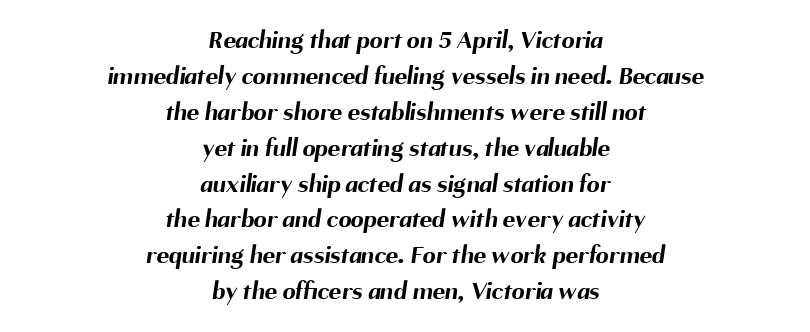
{"bold": "yes", "underline": "no", "align": "center", "line_spacing": "normal", "line_spacing_ratio": 1.38, "letter_spacing": "normal", "letter_spacing_em": 0.0, "glyph_px": 26}
